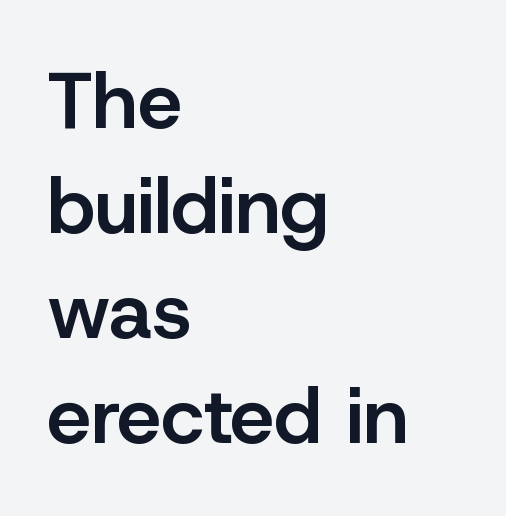
Q: Is the text bold? A: Semi-bold.
Q: Is the text italic (slanted)? A: No, it is upright.
Q: Is the typeface a serif or a sans-serif typeface? A: Sans-serif.
Q: Is the text underlined? A: No.
Q: How is the paragraph aligned? A: Left-aligned.
Q: Is the spacing between letters normal or unusually wide? A: Normal.
Q: Is the spacing between lines tight, normal or loose? A: Normal.
Q: Width (condensed, normal, or wide)? A: Normal.
Q: Stroke contrast? A: Low.
Q: x-height? A: Medium.
Q: Monospaced? A: No.
